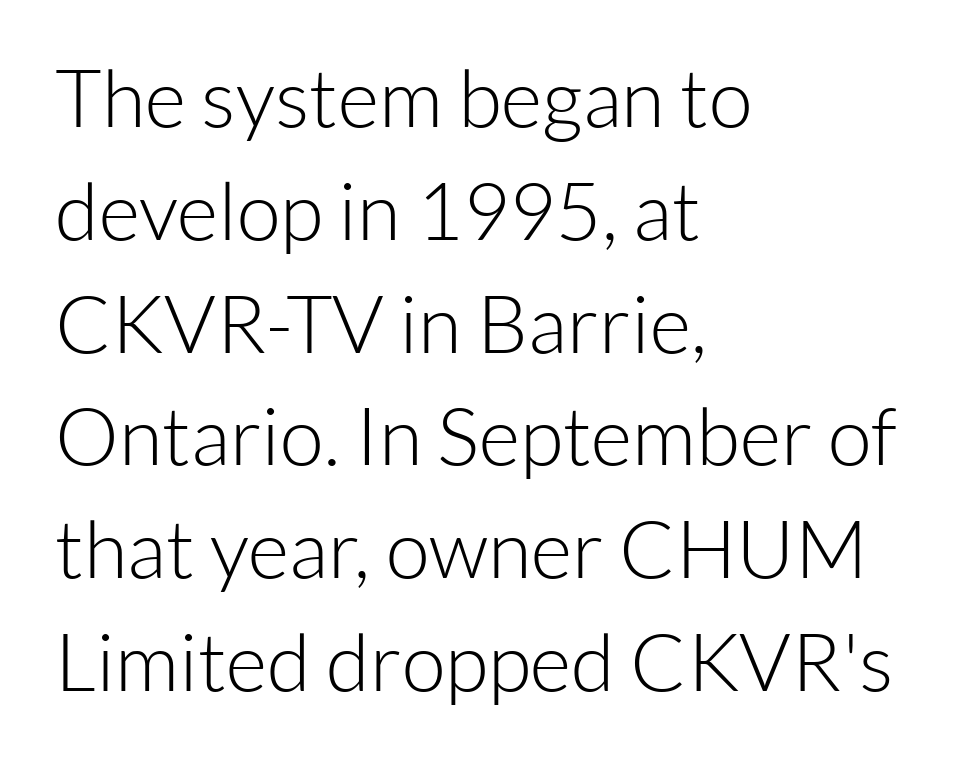
Letters rest on an invisible, unmarked baseline. A normal amount of white space separates one row of letters from the next. Caption: standard tracking, unaltered. Heaviness? Minimal to ordinary, like unemphasized prose. The axis of the letterforms is exactly vertical.
